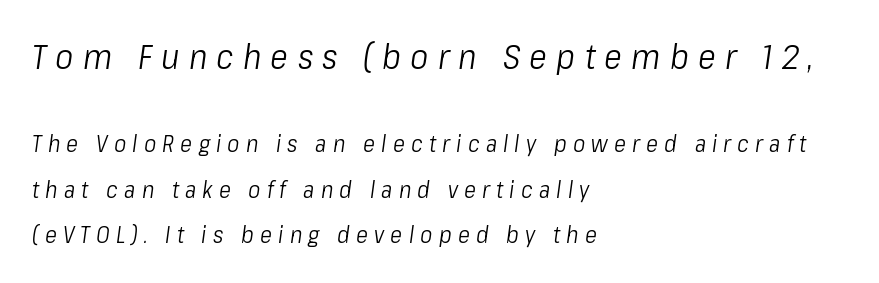
The image shows 34 px light, condensed type, italic (leaning right); set left-aligned, loose line spacing (1.99x), unusually wide letter spacing (+0.27 em), not underlined; the first (top) block is 1.48x larger; low stroke contrast and a medium x-height.
